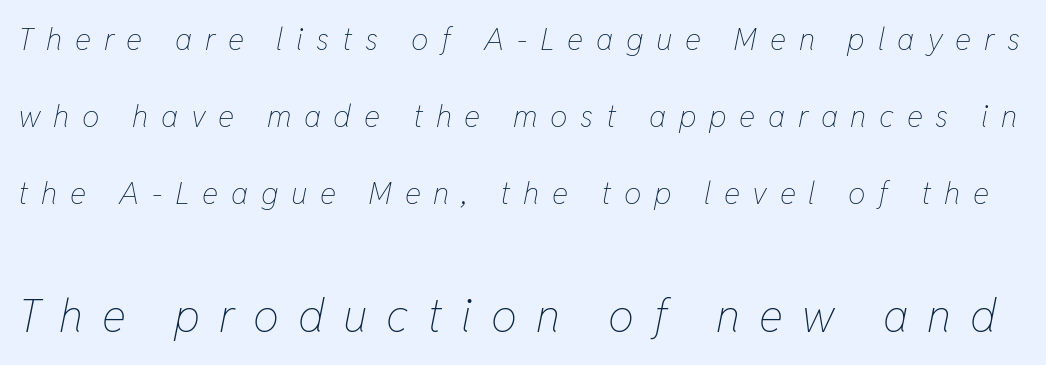
{"italic": "yes", "lean": "right", "slant_degrees": 11, "bold": "no", "weight": "thin", "width": "condensed", "stroke_contrast": "low", "x_height": "medium", "monospaced": "no", "underline": "no", "line_spacing": "loose", "line_spacing_ratio": 2.48, "letter_spacing": "wide", "letter_spacing_em": 0.41, "larger_block": "second", "size_ratio": 1.48, "glyph_px": 46}
